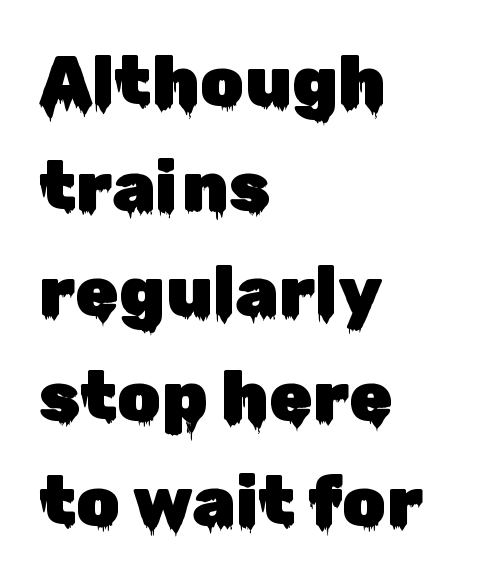
The image shows 70 px sans-serif type, upright; set left-aligned, normal line spacing (1.5x), normal letter spacing, not underlined; low stroke contrast and a medium x-height.
